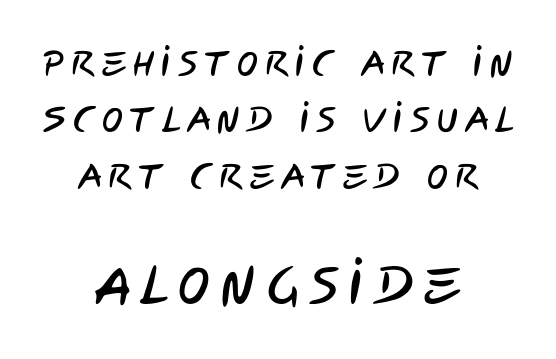
{"serif": "no", "width": "condensed", "stroke_contrast": "low", "x_height": "large", "monospaced": "no", "underline": "no", "align": "center", "line_spacing": "normal", "line_spacing_ratio": 1.61, "letter_spacing": "wide", "letter_spacing_em": 0.2, "larger_block": "second", "size_ratio": 1.51, "glyph_px": 53}
